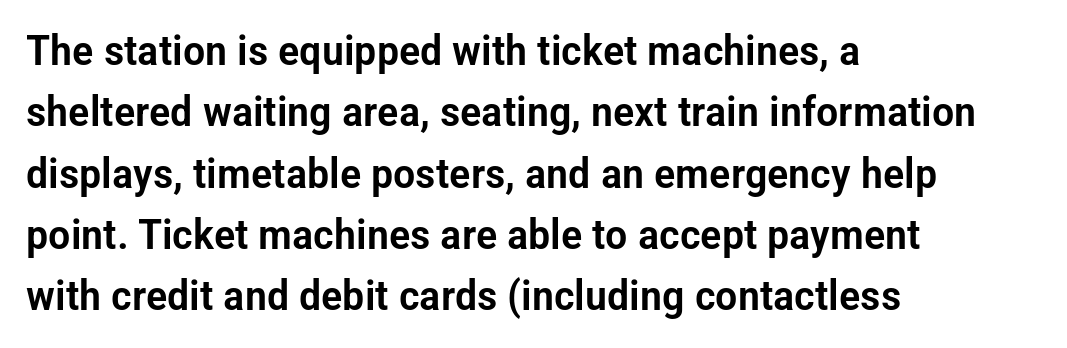
Each row of text sits above clean, open space. Each letter keeps its own natural width here, so spacing adapts to shape. Every character sits straight up, as roman type does. Each word holds together tightly as a unit, with standard inter-letter gaps. Left-aligned paragraph, ragged on the right. This sample uses a sans-serif face.
